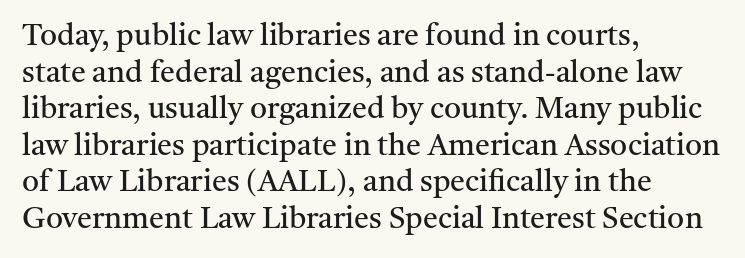
The image shows 30 px regular-weight serif type, upright; set left-aligned, line spacing 1.22x, normal letter spacing, not underlined; medium stroke contrast and a medium x-height.
